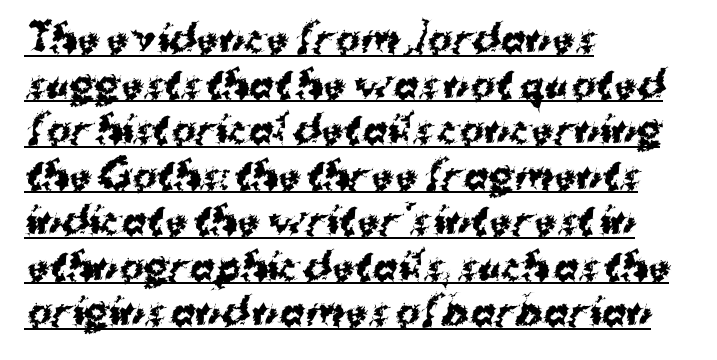
{"serif": "no", "bold": "yes", "weight": "bold", "width": "normal", "stroke_contrast": "medium", "x_height": "medium", "monospaced": "no", "underline": "yes", "align": "left", "line_spacing_ratio": 1.23, "letter_spacing": "normal", "letter_spacing_em": 0.0, "glyph_px": 37}
